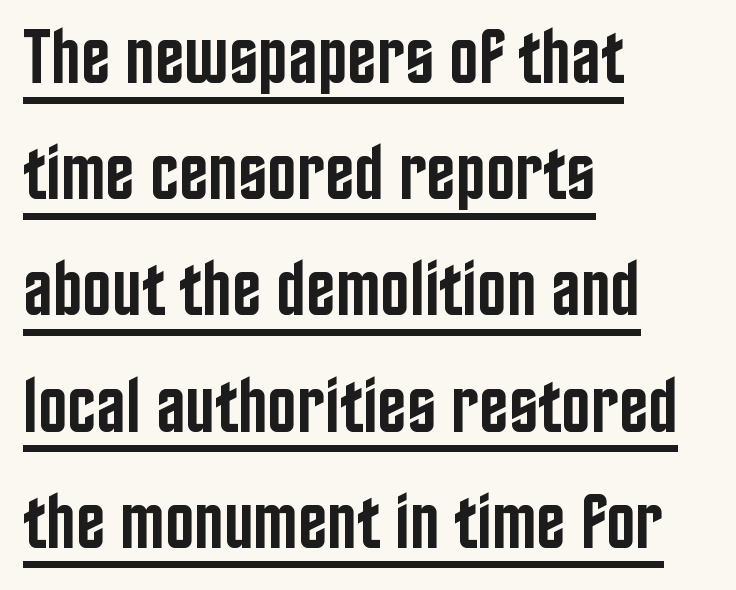
Q: Is the text bold? A: Semi-bold.
Q: Is the text italic (slanted)? A: No, it is upright.
Q: Is the typeface a serif or a sans-serif typeface? A: Sans-serif.
Q: Is the text underlined? A: Yes.
Q: How is the paragraph aligned? A: Left-aligned.
Q: Is the spacing between letters normal or unusually wide? A: Normal.
Q: Is the spacing between lines tight, normal or loose? A: Normal.
Q: Width (condensed, normal, or wide)? A: Condensed.
Q: Stroke contrast? A: Low.
Q: x-height? A: Large.
Q: Monospaced? A: No.
